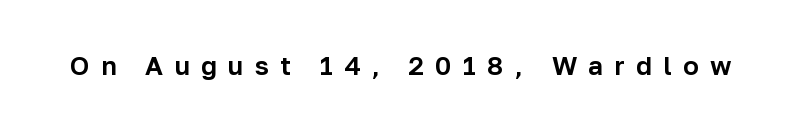
{"italic": "no", "underline": "no", "letter_spacing": "wide", "letter_spacing_em": 0.43, "glyph_px": 26}
